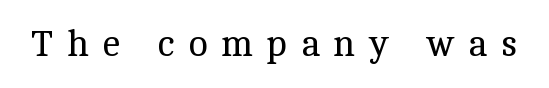
The image shows 37 px regular-weight serif type, upright; set unusually wide letter spacing (+0.37 em), not underlined; a medium x-height.
